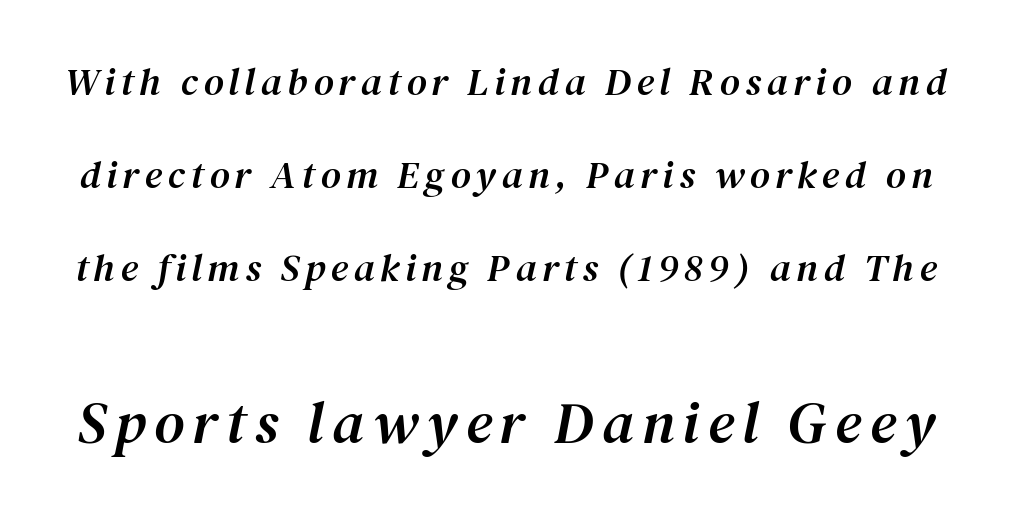
Every character sits at an angle, as italics do. Compared with typical paragraphs, the rows here are farther apart. Has an underline been added? It has not. The font family rendered here belongs to the serif group.
